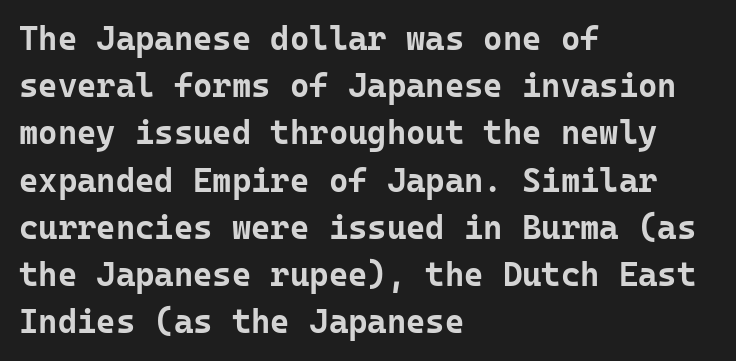
Do the characters align in a grid? Yes, the font is monospaced. Where is the straight margin? On the left. Strong, thick strokes mark this as bold type. The type sits square on the baseline with zero lean. What stands out about the letter spacing? Nothing — it is the standard amount. A typesetter would call this leading conventional body-copy spacing.
